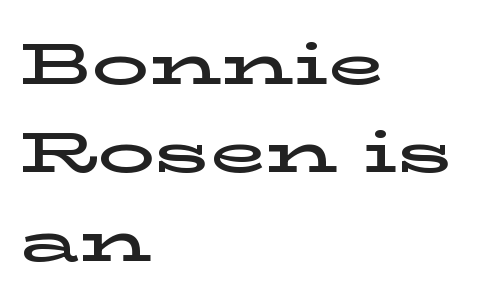
{"serif": "yes", "italic": "no", "width": "wide", "stroke_contrast": "low", "x_height": "medium", "monospaced": "no", "underline": "no", "align": "left", "line_spacing": "normal", "line_spacing_ratio": 1.55, "letter_spacing": "normal", "letter_spacing_em": 0.0, "glyph_px": 57}
